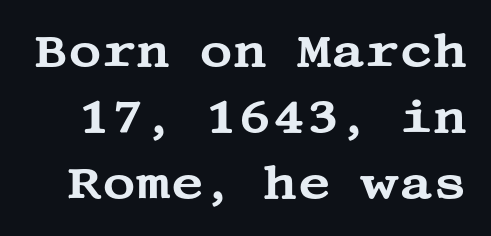
{"serif": "yes", "italic": "no", "width": "wide", "stroke_contrast": "medium", "x_height": "large", "underline": "no", "line_spacing": "normal", "line_spacing_ratio": 1.44, "letter_spacing": "normal", "letter_spacing_em": 0.0, "glyph_px": 46}
